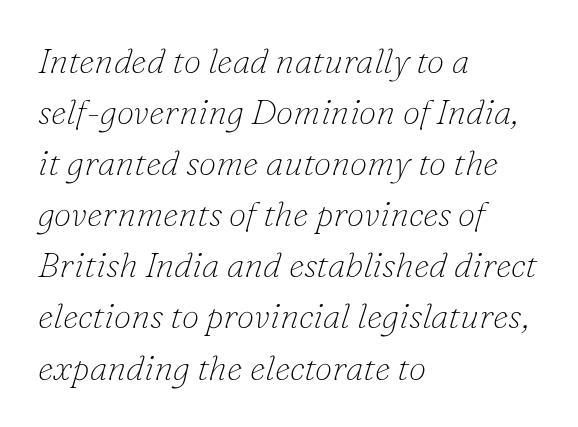
Italic: yes, the glyphs are oblique. Observe the ordinary spacing: letters are neighbours, not strangers. Character widths vary here, with narrow letters taking less room than wide ones. Each stroke keeps to a modest, everyday thickness or less. The paragraph shown leans on its left margin.
